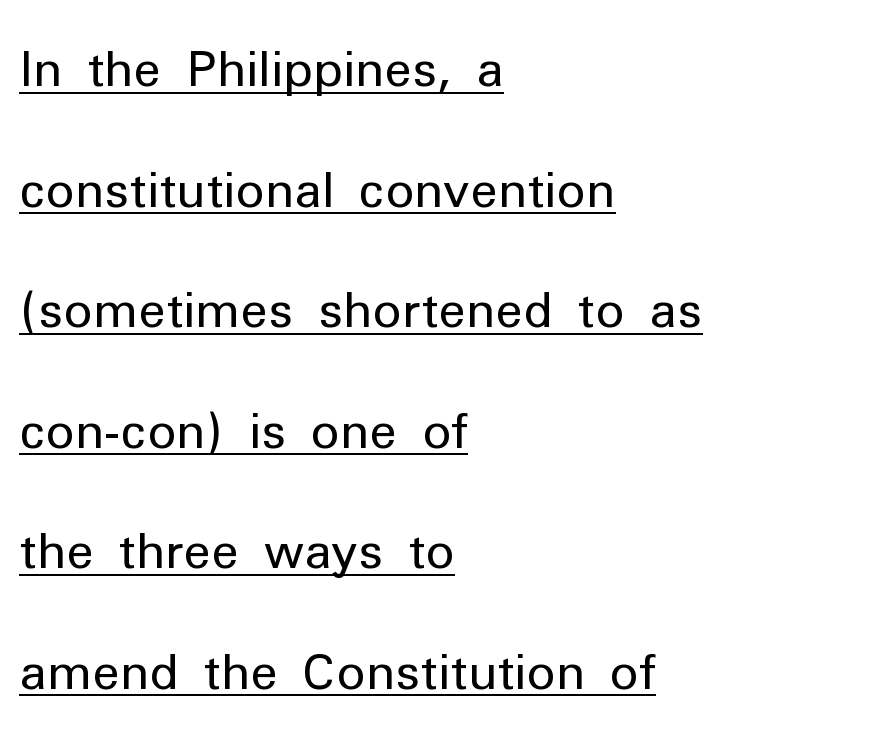
The image shows 49 px regular-weight sans-serif type, upright; set left-aligned, loose line spacing (2.46x), normal letter spacing, underlined; low stroke contrast and a medium x-height.
